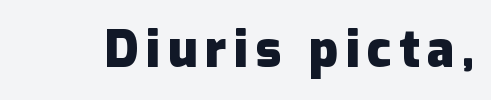
The image shows 50 px heavy sans-serif type, upright; set not underlined; low stroke contrast and a medium x-height.
